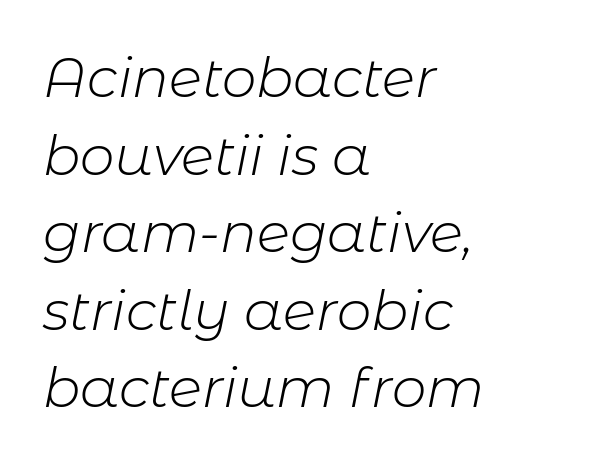
The image shows 55 px light type, italic (leaning right); set left-aligned, normal line spacing (1.41x), normal letter spacing, not underlined; low stroke contrast and a medium x-height.
